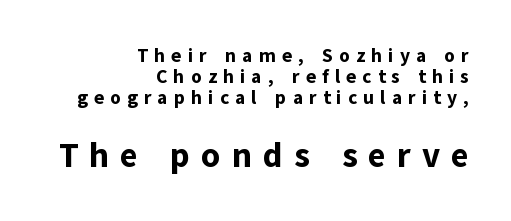
Display-style spreading of the glyphs; the letterfit is very open. Two sizes are in play, and the larger belongs to the second block. I'd call this a sans setting — the letters go barefoot. It's the straight-up-and-down kind of type.
